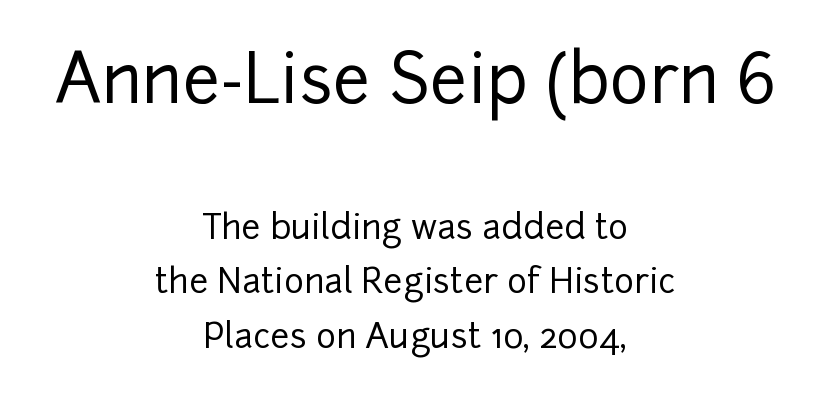
Q: Is the text italic (slanted)? A: No, it is upright.
Q: Is the typeface a serif or a sans-serif typeface? A: Sans-serif.
Q: Is the text underlined? A: No.
Q: How is the paragraph aligned? A: Centered.
Q: Is the spacing between letters normal or unusually wide? A: Normal.
Q: Is the spacing between lines tight, normal or loose? A: Normal.
Q: Which block of text is set in a larger size, the first (top) or the second (bottom)? A: The first (top) one.
Q: Width (condensed, normal, or wide)? A: Normal.
Q: Stroke contrast? A: Low.
Q: x-height? A: Medium.
Q: Monospaced? A: No.
